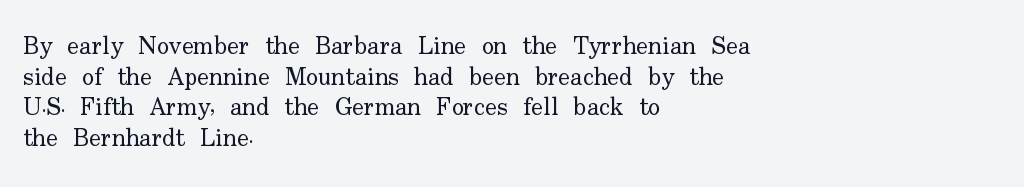
{"italic": "no", "bold": "no", "underline": "no", "align": "left", "line_spacing_ratio": 1.23, "letter_spacing": "normal", "letter_spacing_em": 0.0, "glyph_px": 25}
